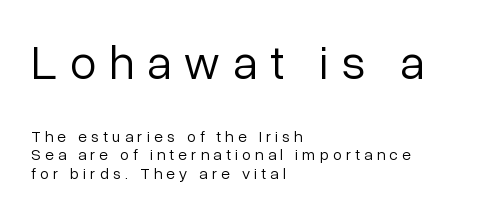
{"serif": "no", "italic": "no", "bold": "no", "weight": "light", "width": "normal", "stroke_contrast": "low", "x_height": "medium", "monospaced": "no", "underline": "no", "align": "left", "line_spacing_ratio": 1.17, "letter_spacing": "wide", "letter_spacing_em": 0.27, "larger_block": "first", "size_ratio": 3.0, "glyph_px": 48}
